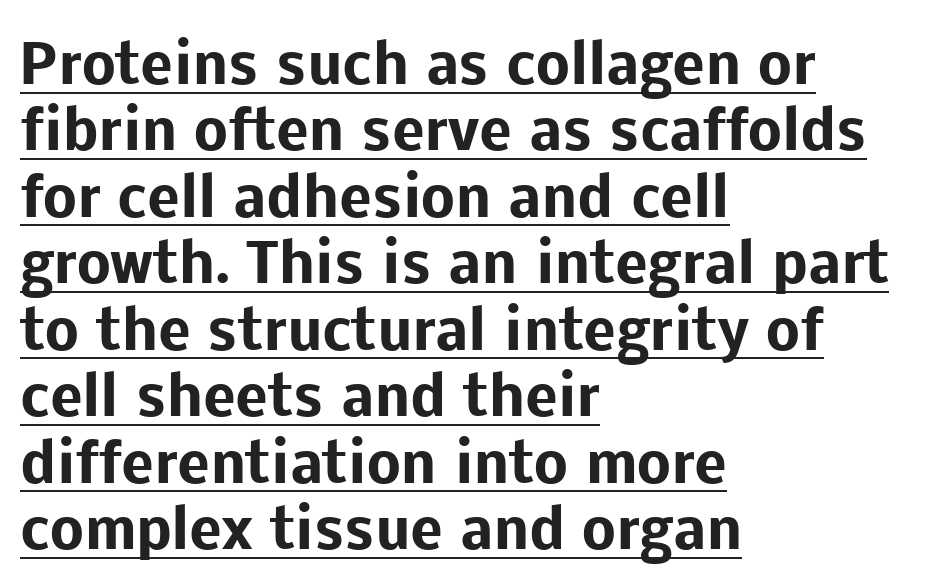
{"serif": "no", "italic": "no", "bold": "yes", "weight": "heavy", "width": "normal", "stroke_contrast": "low", "x_height": "medium", "monospaced": "no", "underline": "yes", "align": "left", "line_spacing_ratio": 1.23, "letter_spacing": "normal", "letter_spacing_em": 0.0, "glyph_px": 54}
